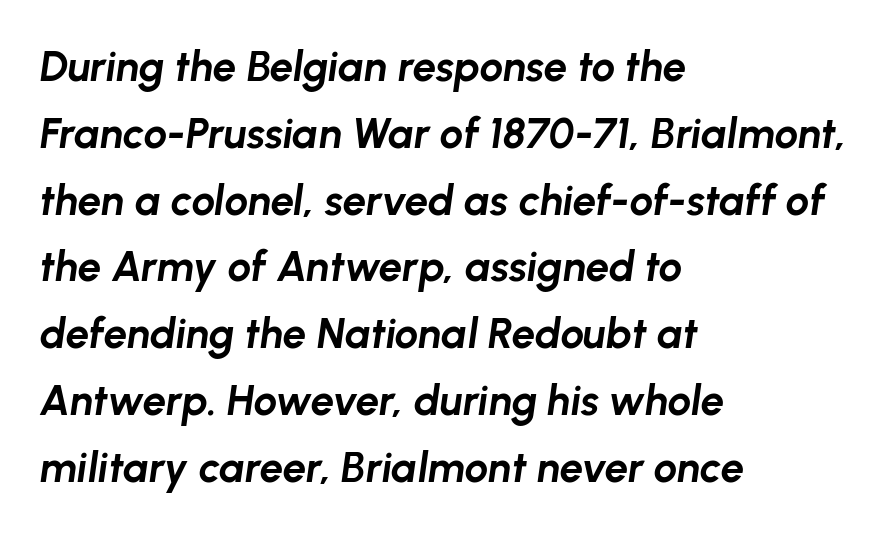
Is the letter spacing exaggerated? No — it looks like the ordinary default. The lettering tilts uniformly, giving the passage an italic look. All the whitespace from short lines collects on the right. Vertical spacing — default.
